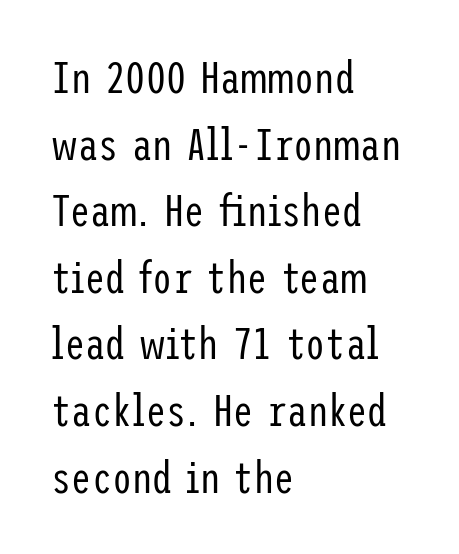
The image shows 45 px regular-weight, condensed sans-serif type, upright; set left-aligned, normal line spacing (1.48x), normal letter spacing, not underlined; low stroke contrast and a medium x-height.
